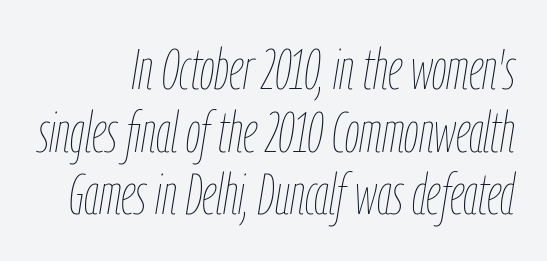
Q: Is the text bold? A: No.
Q: Is the text italic (slanted)? A: Yes, it leans right by about 9 degrees.
Q: Is the text underlined? A: No.
Q: How is the paragraph aligned? A: Right-aligned.
Q: Is the spacing between letters normal or unusually wide? A: Normal.
Q: Is the spacing between lines tight, normal or loose? A: Tight.
Q: Width (condensed, normal, or wide)? A: Condensed.
Q: Stroke contrast? A: Low.
Q: x-height? A: Medium.
Q: Monospaced? A: No.
